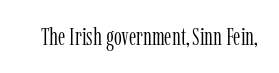
{"italic": "no", "bold": "no", "underline": "no", "letter_spacing": "normal", "letter_spacing_em": 0.0, "glyph_px": 25}
